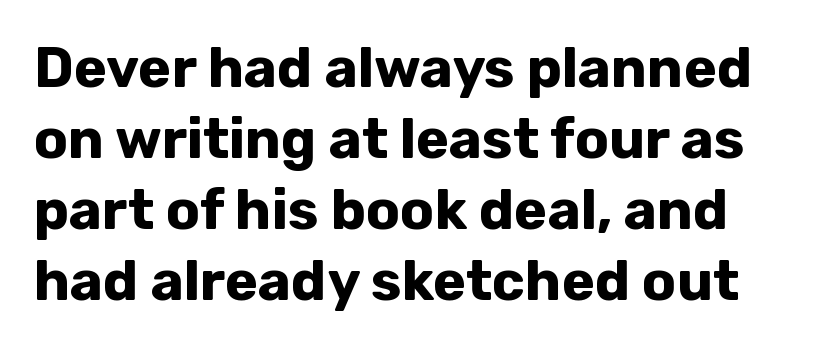
{"serif": "no", "italic": "no", "bold": "yes", "weight": "bold", "width": "normal", "stroke_contrast": "low", "x_height": "medium", "monospaced": "no", "underline": "no", "line_spacing": "normal", "line_spacing_ratio": 1.27, "letter_spacing": "normal", "letter_spacing_em": 0.0, "glyph_px": 56}
